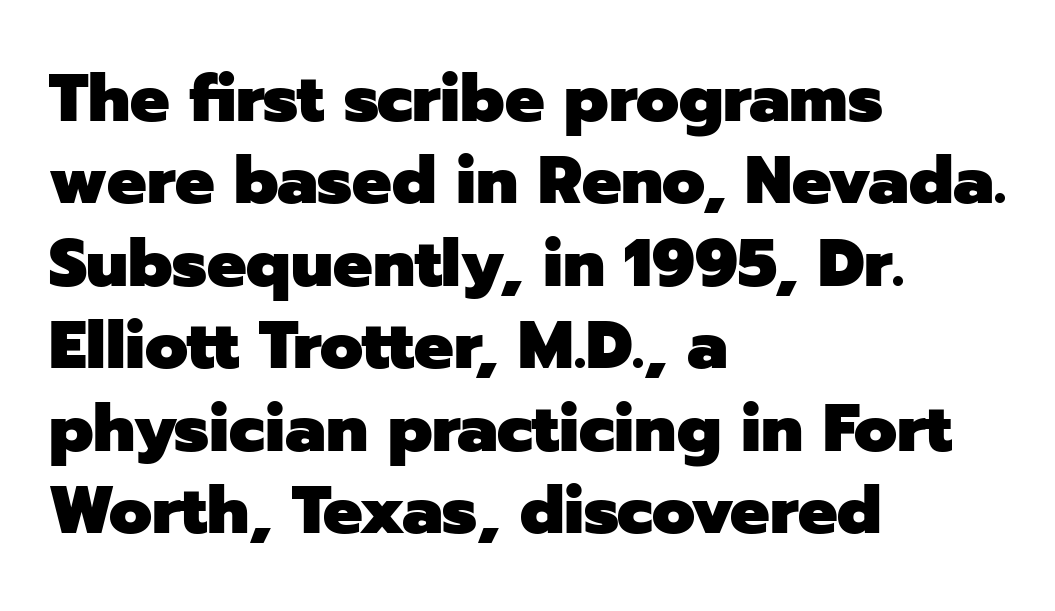
The image shows 66 px heavy sans-serif type, upright; set left-aligned, normal line spacing (1.25x), normal letter spacing, not underlined; low stroke contrast and a medium x-height.
